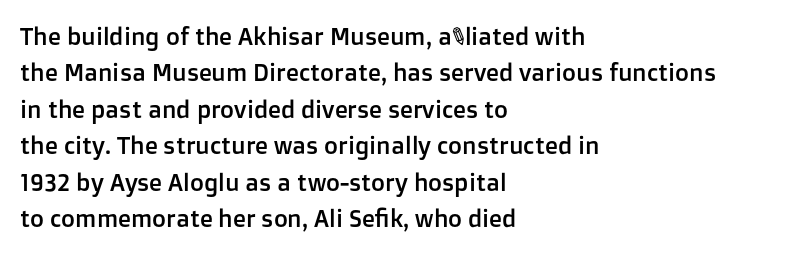
A normal amount of white space separates one row of letters from the next. Is there any slant? The stems are plumb. Nobody touched the tracking dial on this one. Quick note: underline off.
